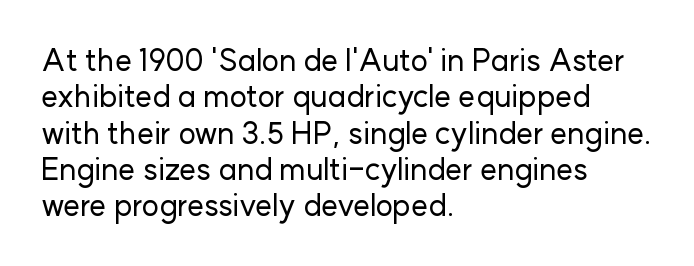
{"serif": "no", "italic": "no", "width": "normal", "stroke_contrast": "low", "x_height": "medium", "monospaced": "no", "underline": "no", "align": "left", "line_spacing_ratio": 1.21, "letter_spacing": "normal", "letter_spacing_em": 0.0, "glyph_px": 30}
